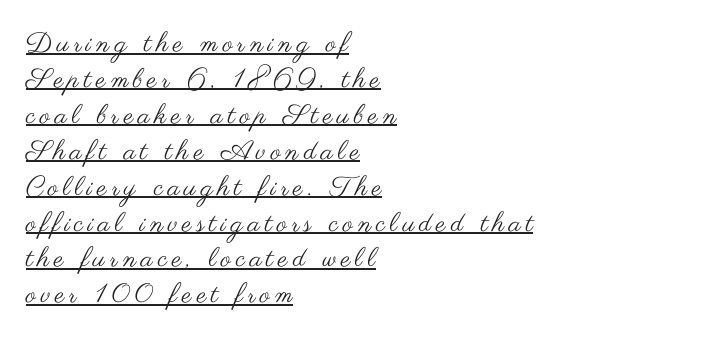
Honestly, the row spacing looks completely unremarkable. A typographer would call this underscored text. These glyphs show unthickened strokes, regular width or finer. Does the copy run flush right? No — it runs flush left.
